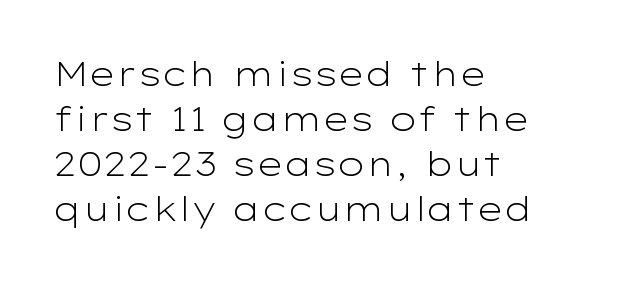
{"serif": "no", "italic": "no", "bold": "no", "weight": "light", "width": "wide", "stroke_contrast": "low", "x_height": "medium", "monospaced": "no", "underline": "no", "align": "left", "line_spacing": "normal", "line_spacing_ratio": 1.36, "letter_spacing": "normal", "letter_spacing_em": 0.0, "glyph_px": 33}
